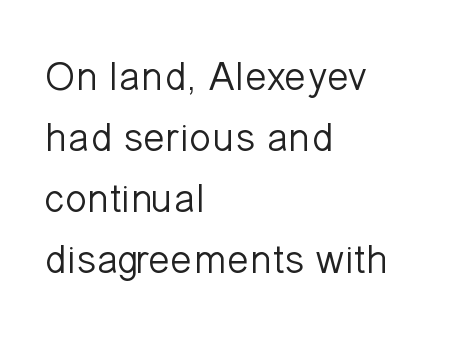
In terms of posture, this sample is upright. The rendering anchors every line to the left-hand side. Characters follow at the spacing the type designer built in. Vertical stems look standard width or narrower in stroke.
